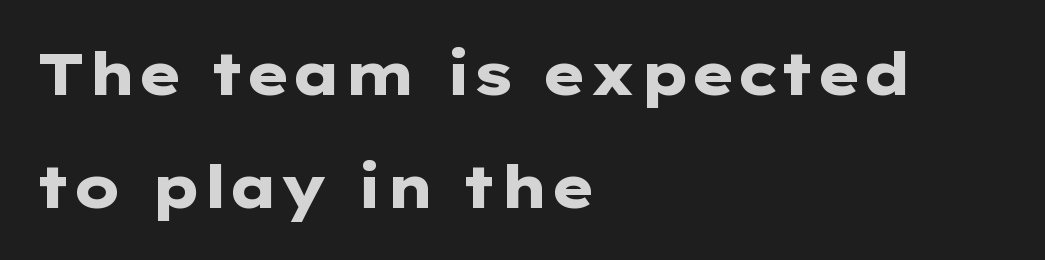
Type style note: lacks serifs. Compared with a centered layout, this one pins lines to the left instead. Spacing between characters is what you'd get straight out of the box. Notice the wide empty band between every row — that's loose leading. Character widths vary here, with narrow letters taking less room than wide ones. The baseline area is clear.
